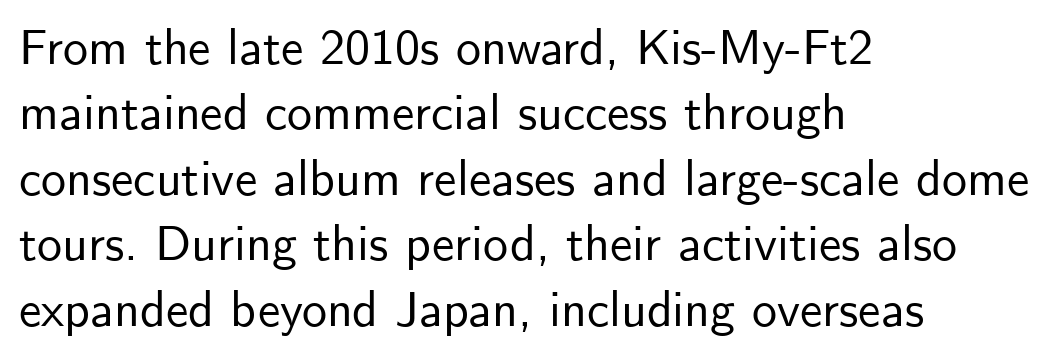
Q: Is the text italic (slanted)? A: No, it is upright.
Q: Is the typeface a serif or a sans-serif typeface? A: Sans-serif.
Q: Is the text underlined? A: No.
Q: How is the paragraph aligned? A: Left-aligned.
Q: Is the spacing between letters normal or unusually wide? A: Normal.
Q: Is the spacing between lines tight, normal or loose? A: Normal.
Q: Width (condensed, normal, or wide)? A: Normal.
Q: Stroke contrast? A: Low.
Q: x-height? A: Small.
Q: Monospaced? A: No.
